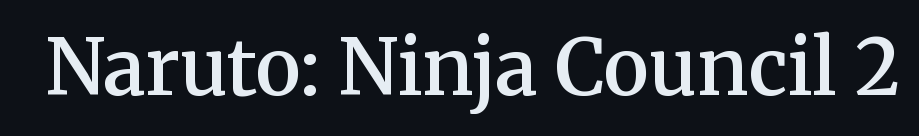
{"serif": "yes", "italic": "no", "bold": "semi", "weight": "semibold", "width": "normal", "stroke_contrast": "medium", "x_height": "medium", "monospaced": "no", "underline": "no", "letter_spacing": "normal", "letter_spacing_em": 0.0, "glyph_px": 77}
